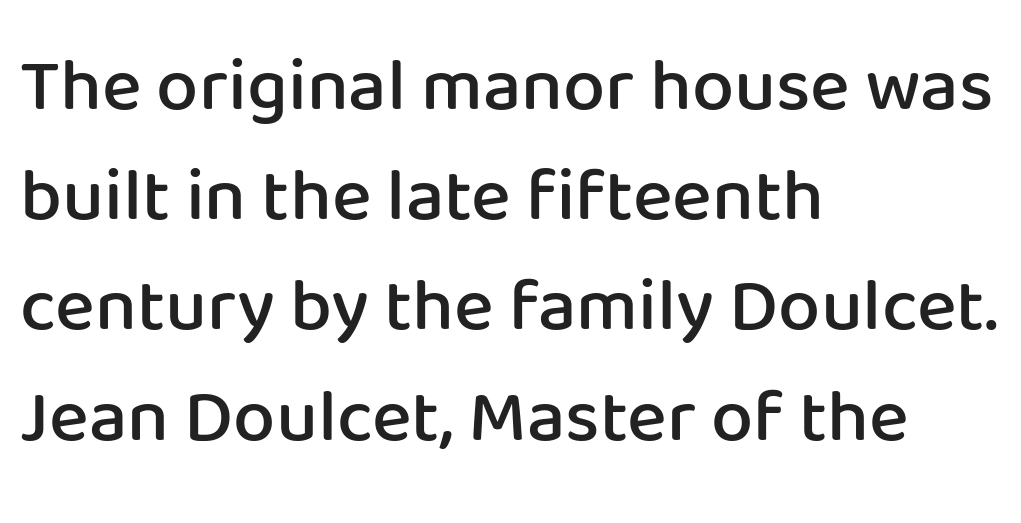
The letters carry no serifs — their stems end cleanly without finishing strokes. A typesetter would call this zero additional tracking. On the weight axis this lands at semibold, roughly 600. A typesetter would call this leading conventional body-copy spacing. Character widths vary here, with narrow letters taking less room than wide ones. Characters remain perfectly vertical along every line.
